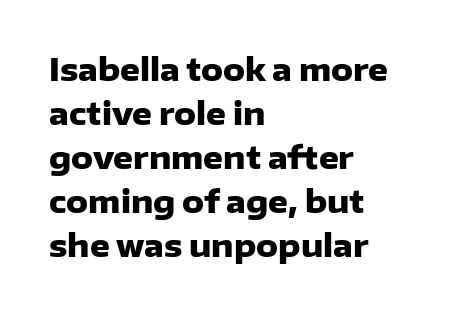
Bold? Absolutely — the strokes are thick and heavy. It's the straight-up-and-down kind of type. The letters carry no serifs — their stems end cleanly without finishing strokes. Honestly, the row spacing looks completely unremarkable. Looks like regular typesetting: each glyph gets only the width it needs.
